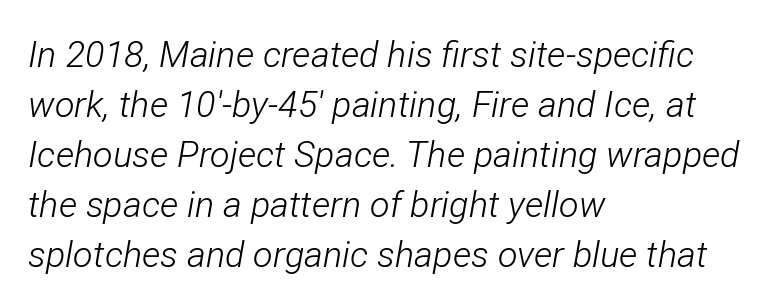
Honestly, there is no underline to notice here at all. The block of text has a typical density, with ordinary space between rows. The ragged edge is on the right, which tells us the setting is flush left. Caption: face not bold, strokes unweighted.
